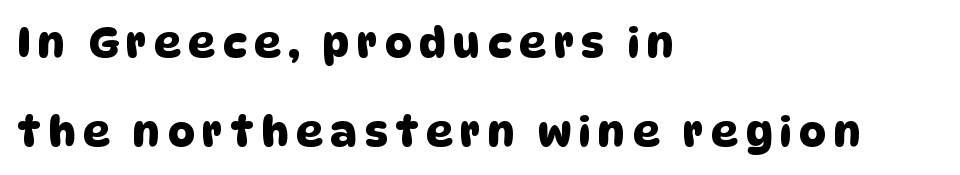
{"serif": "no", "width": "normal", "stroke_contrast": "low", "x_height": "large", "monospaced": "no", "underline": "no", "align": "left", "line_spacing": "loose", "line_spacing_ratio": 2.13, "glyph_px": 42}
